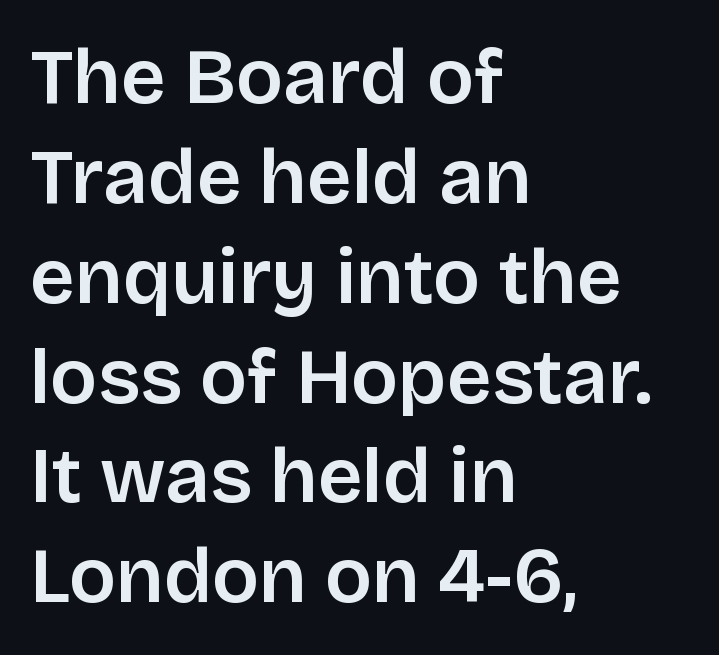
{"serif": "no", "italic": "no", "width": "normal", "stroke_contrast": "low", "x_height": "large", "monospaced": "no", "underline": "no", "align": "left", "line_spacing": "normal", "line_spacing_ratio": 1.28, "letter_spacing": "normal", "letter_spacing_em": 0.0, "glyph_px": 78}
